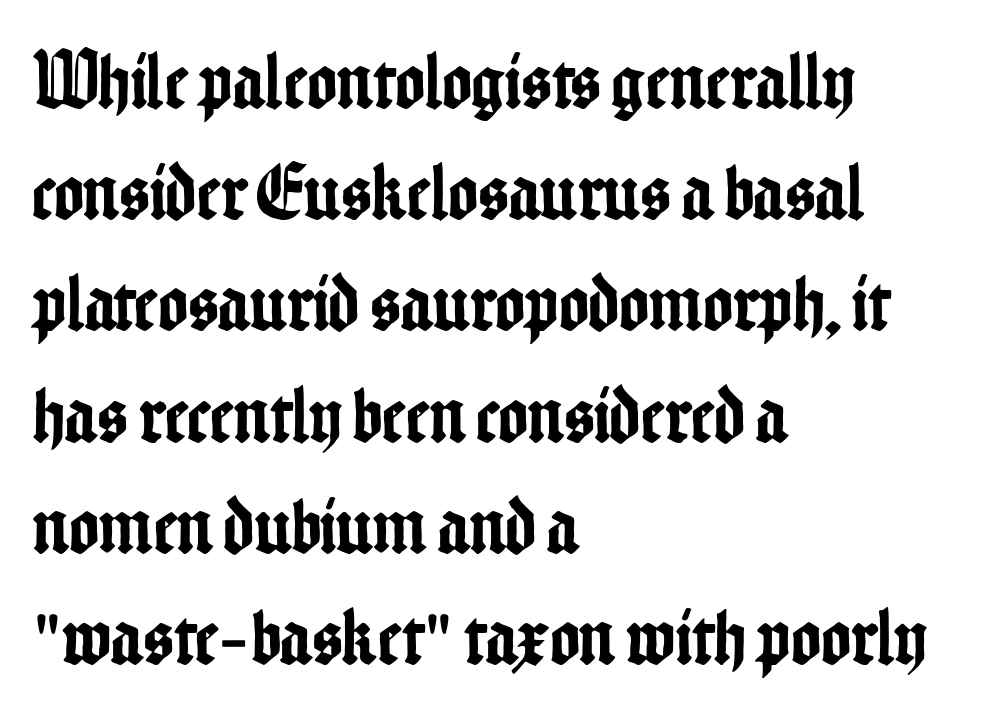
The image shows 80 px condensed sans-serif type, upright; set left-aligned, normal line spacing (1.39x), normal letter spacing, not underlined; low stroke contrast and a medium x-height.
